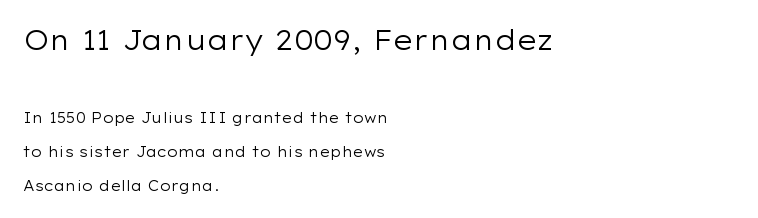
Q: Is the text bold? A: No.
Q: Is the text italic (slanted)? A: No, it is upright.
Q: Is the text underlined? A: No.
Q: How is the paragraph aligned? A: Left-aligned.
Q: Is the spacing between letters normal or unusually wide? A: Normal.
Q: Is the spacing between lines tight, normal or loose? A: Loose.
Q: Which block of text is set in a larger size, the first (top) or the second (bottom)? A: The first (top) one.
